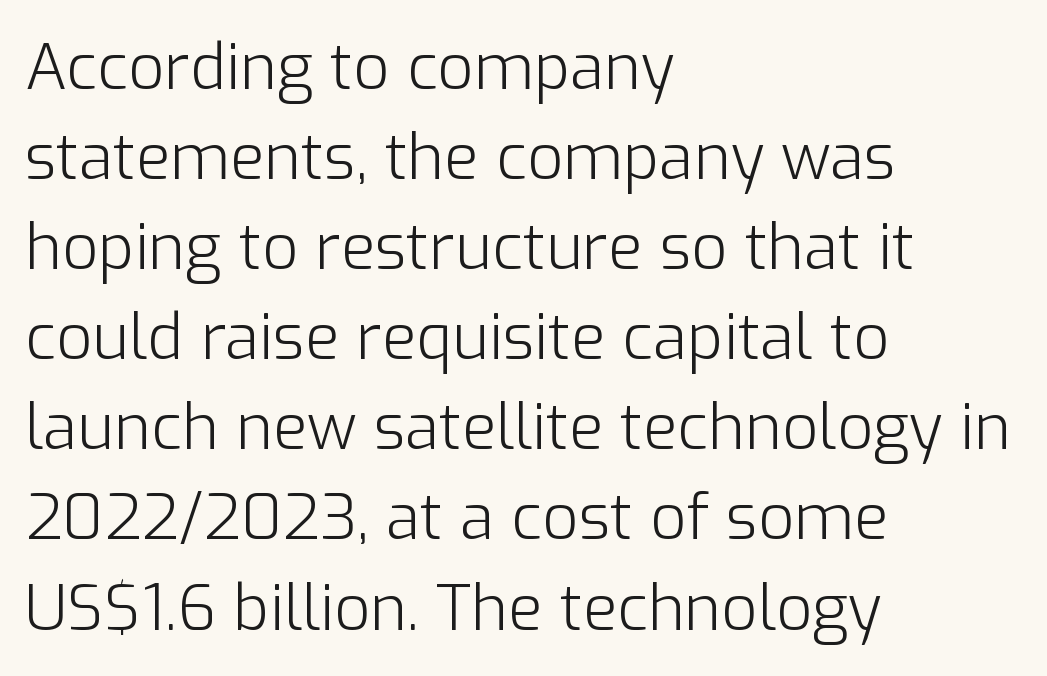
The image shows 63 px light sans-serif type, upright; set left-aligned, normal line spacing (1.43x), normal letter spacing, not underlined; low stroke contrast and a medium x-height.
